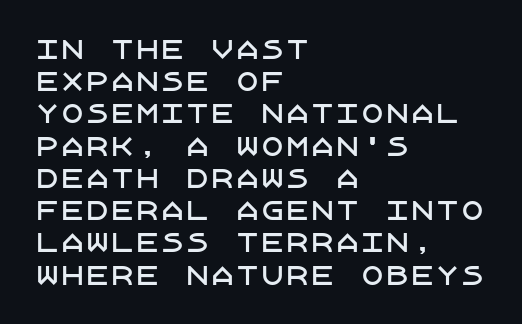
{"italic": "no", "underline": "no", "align": "left", "line_spacing": "normal", "line_spacing_ratio": 1.29, "letter_spacing": "normal", "letter_spacing_em": 0.0, "glyph_px": 25}
